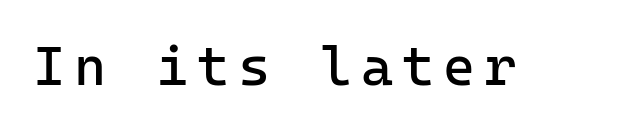
You can tell from the bare stems that sans-serif type was used. The passage shown is not bold in any degree. Posture: straight, roman, zero tilt. No word sits above an underline.
